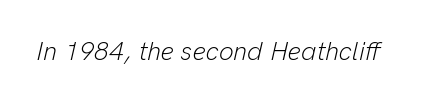
Vertical stems look standard width or narrower in stroke. Notice how the stems are inclined rather than vertical — that's the hallmark of italics. The words here are not underlined. Students, note that the glyphs here touch the page at normal intervals.
